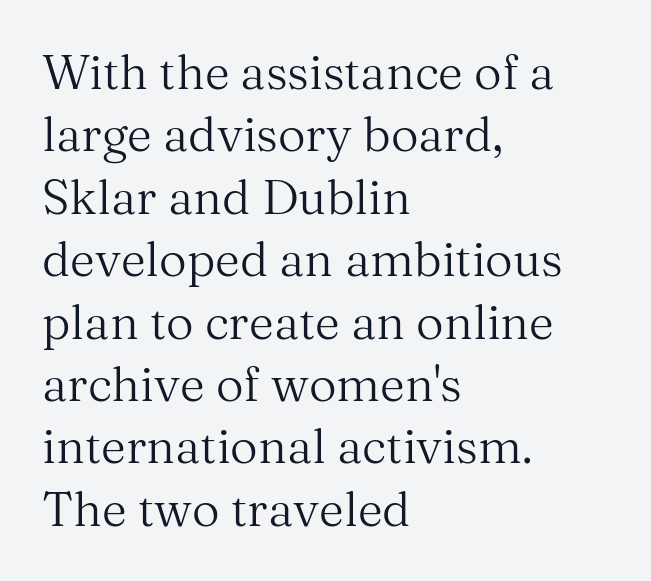
The image shows 48 px regular-weight serif type, upright; set left-aligned, normal line spacing (1.3x), normal letter spacing, not underlined; medium stroke contrast and a medium x-height.
